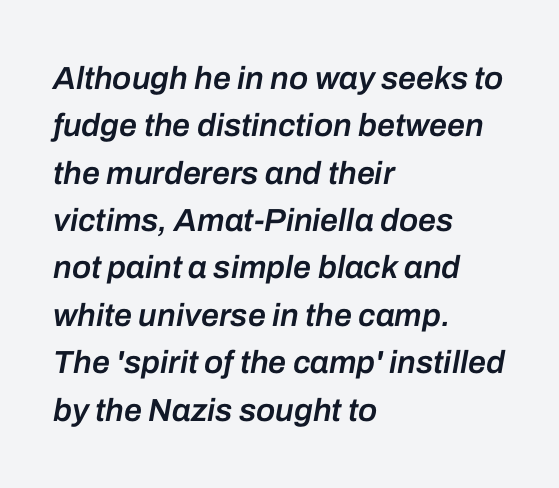
Q: Is the text bold? A: Semi-bold.
Q: Is the text italic (slanted)? A: Yes, it leans right by about 10 degrees.
Q: Is the text underlined? A: No.
Q: How is the paragraph aligned? A: Left-aligned.
Q: Is the spacing between letters normal or unusually wide? A: Normal.
Q: Is the spacing between lines tight, normal or loose? A: Normal.
Q: Width (condensed, normal, or wide)? A: Normal.
Q: Stroke contrast? A: Low.
Q: x-height? A: Medium.
Q: Monospaced? A: No.
